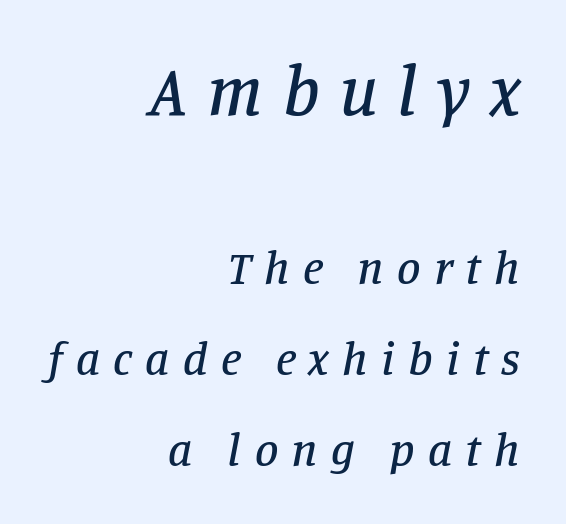
The image shows 70 px serif type, italic (leaning right); set right-aligned, loose line spacing (1.93x), unusually wide letter spacing (+0.28 em), not underlined; the first (top) block is 1.49x larger; low stroke contrast and a large x-height.
